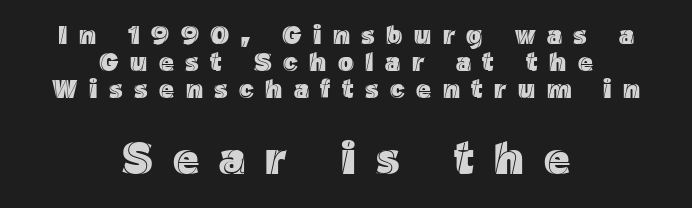
{"italic": "no", "width": "normal", "x_height": "medium", "monospaced": "no", "underline": "no", "align": "center", "line_spacing": "tight", "line_spacing_ratio": 1.03, "letter_spacing": "wide", "letter_spacing_em": 0.44, "larger_block": "second", "size_ratio": 1.73, "glyph_px": 45}
